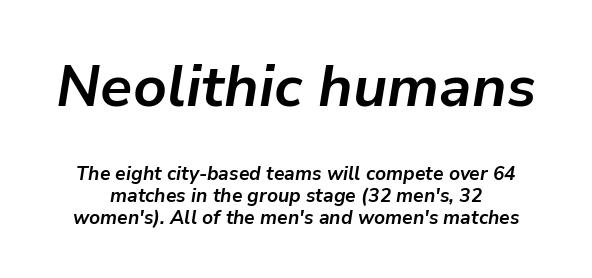
The image shows 58 px bold type, italic (leaning right); set tight line spacing (1.15x), normal letter spacing, not underlined; the first (top) block is 3.05x larger; low stroke contrast and a medium x-height.
